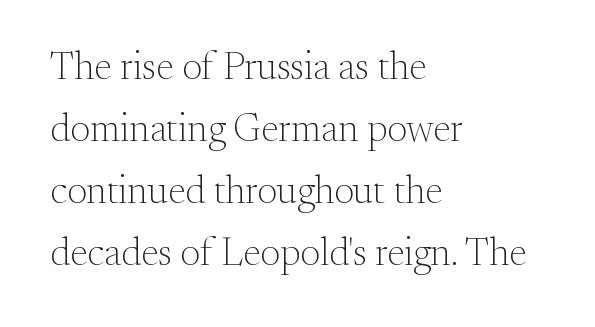
A quiet, ordinary-to-light weight characterises the typeface. Visually the block forms a straight wall on the left and a jagged coastline on the right. Words float on clear page, feet unadorned. Quick note: not italic, upright. Default kerning and tracking; the words read as compact shapes.
